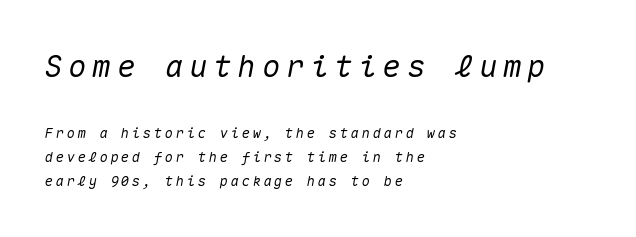
{"italic": "yes", "lean": "right", "slant_degrees": 10, "width": "normal", "stroke_contrast": "medium", "x_height": "medium", "monospaced": "yes", "underline": "no", "align": "left", "line_spacing_ratio": 1.72, "larger_block": "first", "size_ratio": 2.21, "glyph_px": 31}
